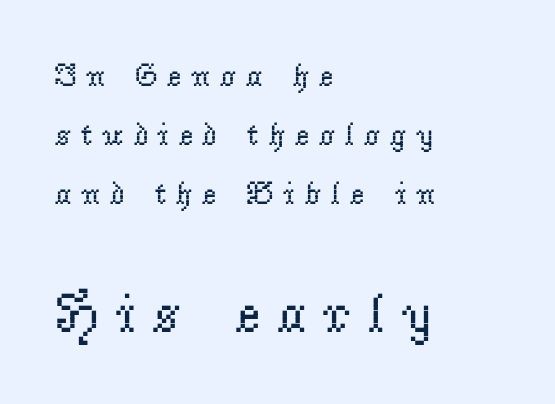
These lines have a slow, spaced-out rhythm from letter to letter. Upright lettering throughout. Here the second block reads like a headline and the first like body copy. If you drew a ruler down the left edge, every line would touch it. Stems and bowls with no extra thickness — not bold. Letters rest on an invisible, unmarked baseline.
